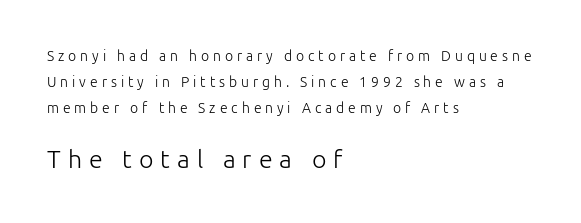
Q: Is the text bold? A: No.
Q: Is the text italic (slanted)? A: No, it is upright.
Q: Is the text underlined? A: No.
Q: How is the paragraph aligned? A: Left-aligned.
Q: Is the spacing between letters normal or unusually wide? A: Unusually wide.
Q: Which block of text is set in a larger size, the first (top) or the second (bottom)? A: The second (bottom) one.
